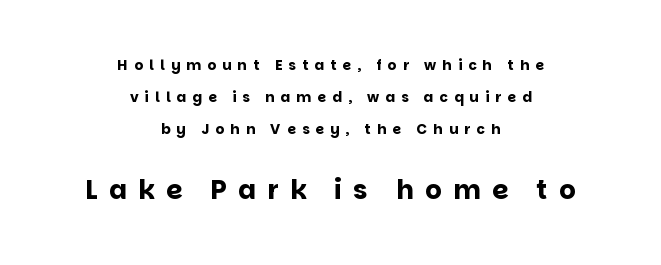
The image shows 26 px bold type, upright; set centered, loose line spacing (2.27x), unusually wide letter spacing (+0.44 em), not underlined; the second (bottom) block is 1.86x larger.
